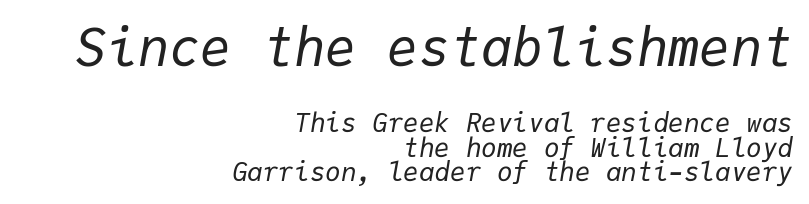
Bigger letters appear in the top chunk; the bottom chunk is reduced. The setting favours the right margin, as signatures and pull-quotes sometimes do. Compared with a typical body face, this is equally light or lighter still. This sample uses an oblique cut, with every glyph tilted off the vertical. You could barely slide anything between these rows. The specimen omits any rule beneath the text block's lines.
